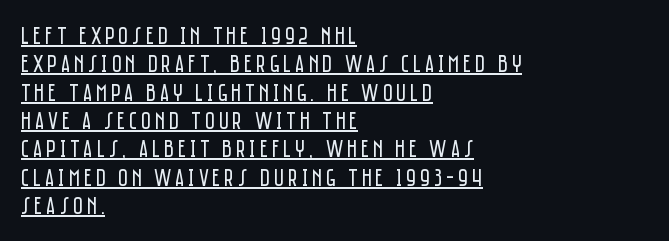
{"italic": "no", "bold": "no", "underline": "yes", "align": "left", "line_spacing_ratio": 1.18, "glyph_px": 24}
